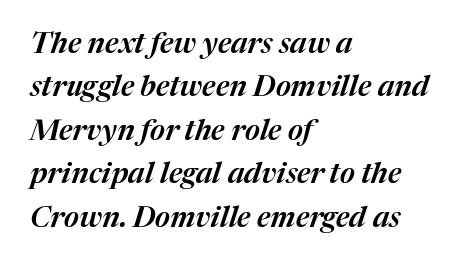
If you measured baseline to baseline, you'd find a middling distance. No extra tracking has been applied to these lines. The passage shown is typed in a proportional face where columns would drift. Quick note: italic.
